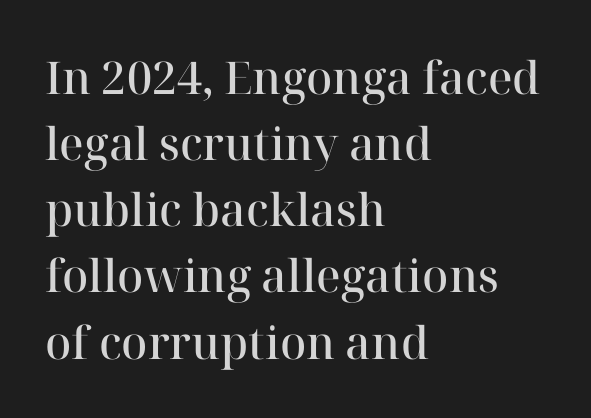
The image shows 45 px semibold serif type, upright; set left-aligned, normal line spacing (1.47x), normal letter spacing, not underlined; high stroke contrast and a medium x-height.
